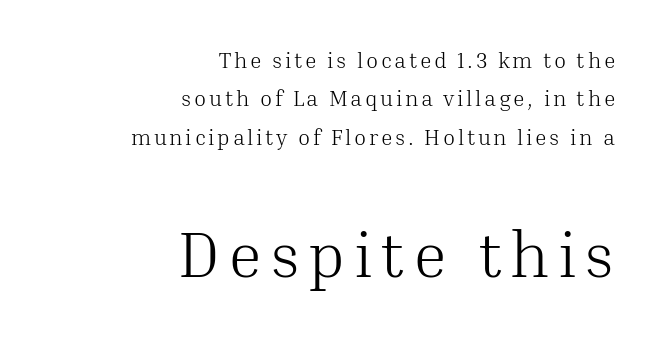
{"serif": "yes", "italic": "no", "bold": "no", "weight": "light", "width": "normal", "stroke_contrast": "medium", "x_height": "medium", "monospaced": "no", "underline": "no", "align": "right", "line_spacing_ratio": 1.75, "larger_block": "second", "size_ratio": 2.95, "glyph_px": 65}
